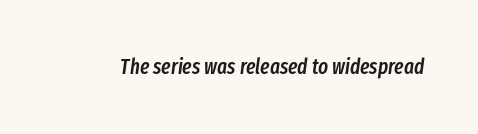
{"italic": "yes", "lean": "right", "slant_degrees": 8, "bold": "semi", "underline": "no", "letter_spacing": "normal", "letter_spacing_em": 0.0, "glyph_px": 21}
